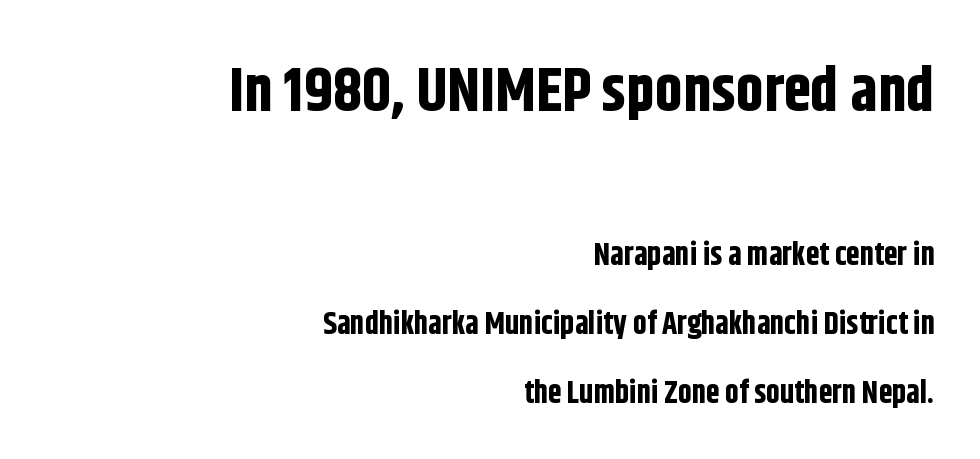
The rendering shows plain stroke endings on the letterforms — a sans-serif design. The axis of the letterforms is exactly vertical. Pretty heavy lettering here — definitely bold. This block would shrink considerably if given ordinary leading; it's expanded now. The face used here is proportionally spaced, like ordinary book or web type. There is no visible air inserted between adjacent glyphs.
